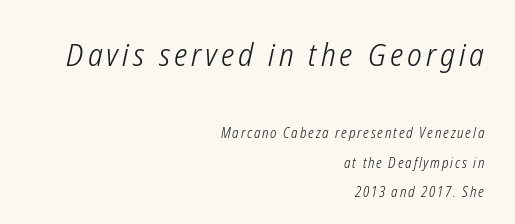
Q: Is the text bold? A: No.
Q: Is the text italic (slanted)? A: Yes, it leans right by about 12 degrees.
Q: Is the text underlined? A: No.
Q: How is the paragraph aligned? A: Right-aligned.
Q: Is the spacing between lines tight, normal or loose? A: Loose.
Q: Which block of text is set in a larger size, the first (top) or the second (bottom)? A: The first (top) one.
Q: Width (condensed, normal, or wide)? A: Condensed.
Q: Stroke contrast? A: Low.
Q: x-height? A: Medium.
Q: Monospaced? A: No.
